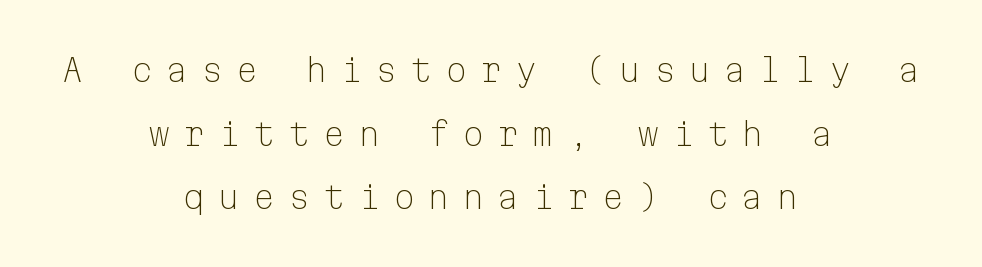
The image shows 32 px light sans-serif type, upright, monospaced; set centered, loose line spacing (1.99x), unusually wide letter spacing (+0.39 em), not underlined; low stroke contrast and a medium x-height.
